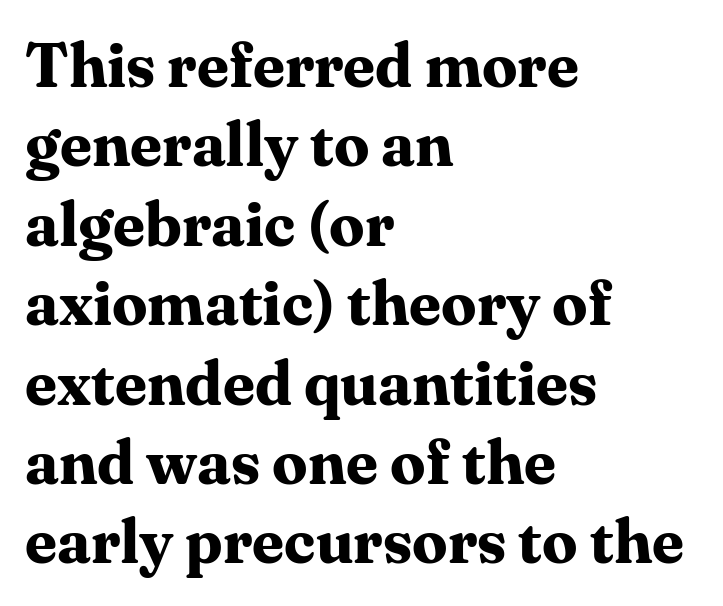
A roman cut, with each character standing at attention. Leftover space on each line is placed entirely after the last word. The type is set solid horizontally, with unmodified tracking. Check under the words: just untouched page. Emphasis by weight is at full strength: bold. Quick note: interline space is typical.
